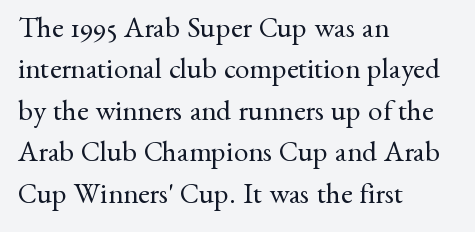
{"serif": "yes", "italic": "no", "bold": "no", "weight": "regular", "width": "normal", "stroke_contrast": "medium", "x_height": "small", "monospaced": "no", "underline": "no", "align": "left", "line_spacing": "normal", "line_spacing_ratio": 1.43, "letter_spacing": "normal", "letter_spacing_em": 0.0, "glyph_px": 29}
